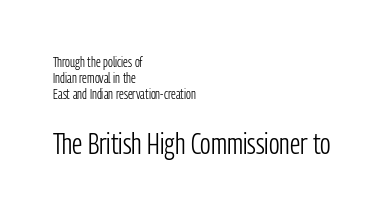
Q: Is the text bold? A: No.
Q: Is the text italic (slanted)? A: No, it is upright.
Q: Is the typeface a serif or a sans-serif typeface? A: Sans-serif.
Q: Is the text underlined? A: No.
Q: How is the paragraph aligned? A: Left-aligned.
Q: Is the spacing between letters normal or unusually wide? A: Normal.
Q: Is the spacing between lines tight, normal or loose? A: Tight.
Q: Which block of text is set in a larger size, the first (top) or the second (bottom)? A: The second (bottom) one.
Q: Width (condensed, normal, or wide)? A: Condensed.
Q: Stroke contrast? A: Low.
Q: x-height? A: Medium.
Q: Monospaced? A: No.
